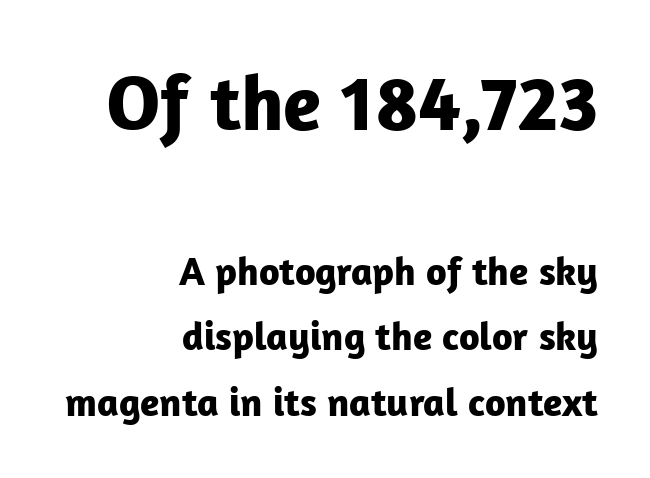
Quick note: interline space is typical. This sample uses plain, unmodified letter spacing. Stroke terminals: plain, sans-serif. Any mark beneath the type? The region is blank.
